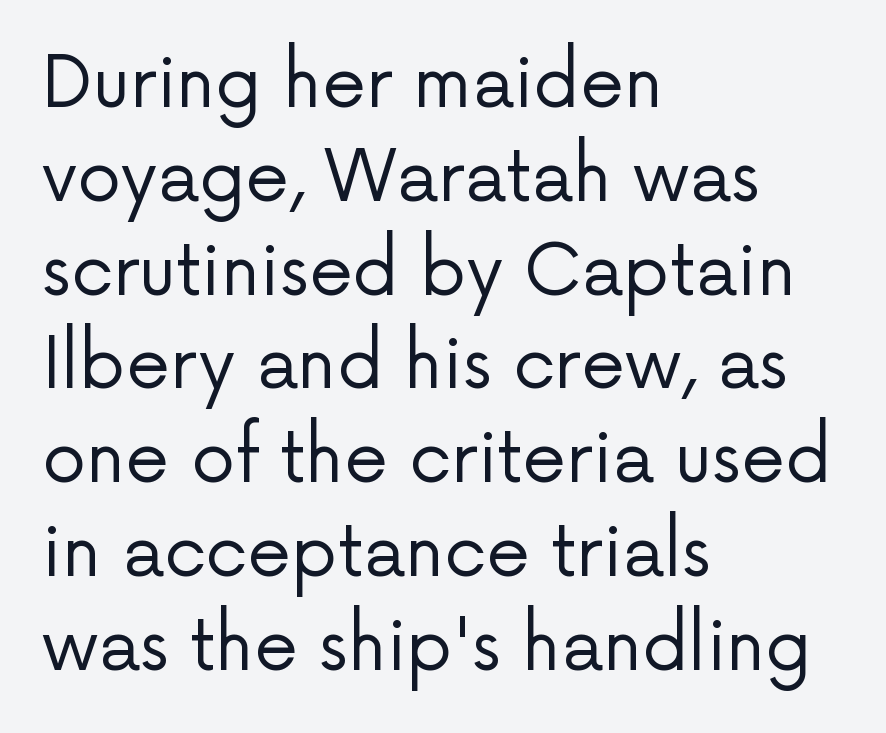
The image shows 70 px regular-weight sans-serif type, upright; set left-aligned, normal line spacing (1.34x), normal letter spacing, not underlined; low stroke contrast and a medium x-height.
